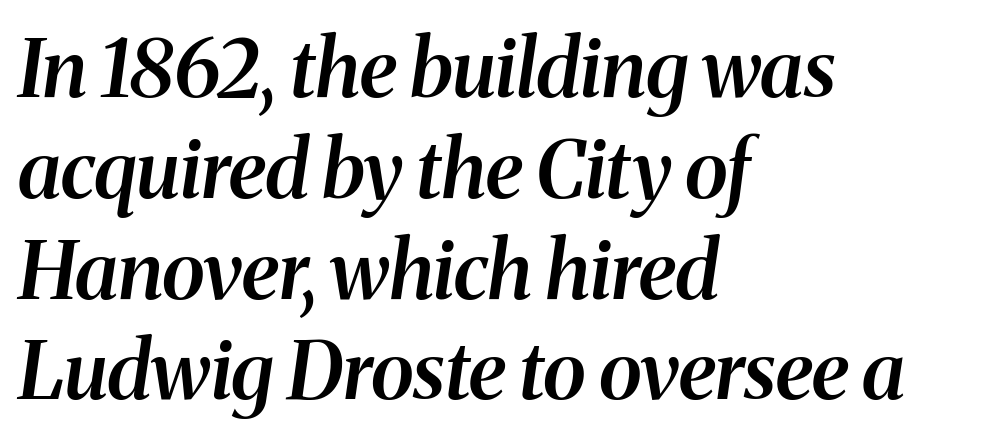
Q: Is the text bold? A: Semi-bold.
Q: Is the text italic (slanted)? A: Yes, it leans right by about 8 degrees.
Q: Is the typeface a serif or a sans-serif typeface? A: Serif.
Q: Is the text underlined? A: No.
Q: How is the paragraph aligned? A: Left-aligned.
Q: Is the spacing between letters normal or unusually wide? A: Normal.
Q: Is the spacing between lines tight, normal or loose? A: Normal.
Q: Width (condensed, normal, or wide)? A: Normal.
Q: Stroke contrast? A: Medium.
Q: x-height? A: Medium.
Q: Monospaced? A: No.
